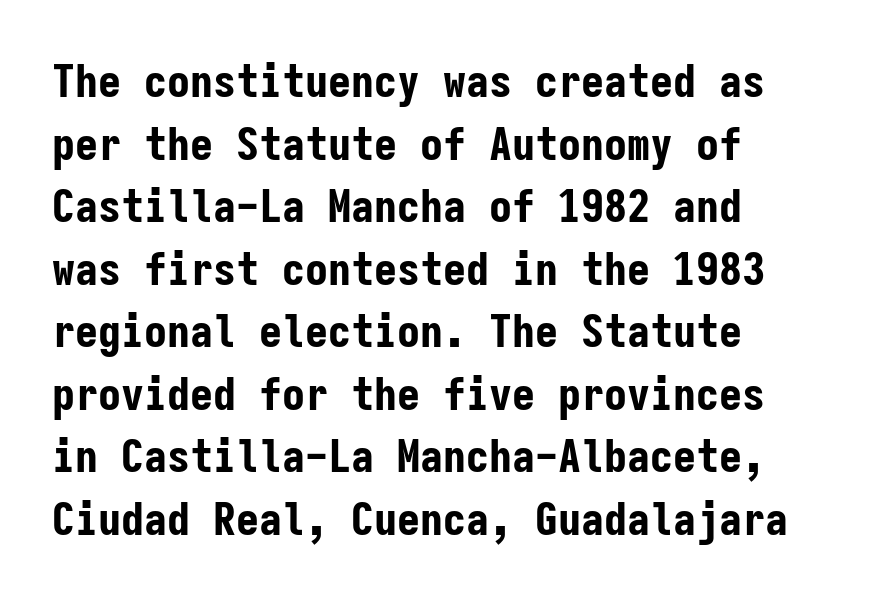
Grotesque or geometric, the face here clearly has no serifs. Rule under the text: the space is simply empty. The text block is weighted toward the left margin, trailing off unevenly rightward. This sample has the even, mechanical cadence of fixed-width lettering. Successive baselines arrive at the customary interval. Honestly, the letter spacing is just normal — you wouldn't notice it.
